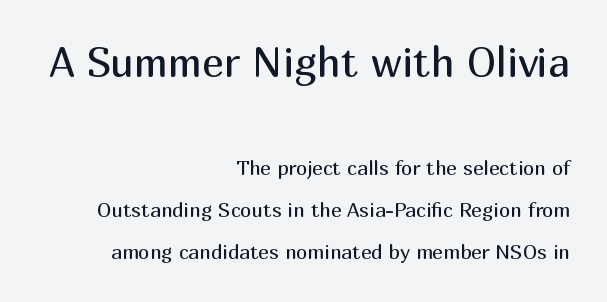
The image shows 41 px regular-weight sans-serif type, upright; set right-aligned, loose line spacing (2.09x), normal letter spacing, not underlined; the first (top) block is 2.05x larger; medium stroke contrast and a medium x-height.
